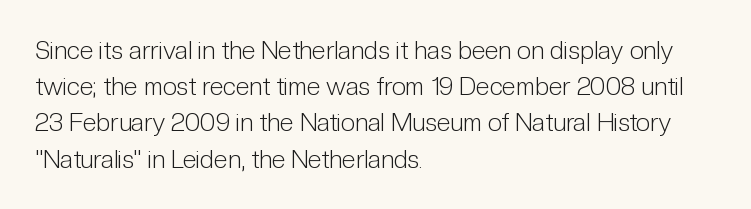
Q: Is the text bold? A: No.
Q: Is the text italic (slanted)? A: No, it is upright.
Q: Is the text underlined? A: No.
Q: How is the paragraph aligned? A: Left-aligned.
Q: Is the spacing between letters normal or unusually wide? A: Normal.
Q: Is the spacing between lines tight, normal or loose? A: Normal.
